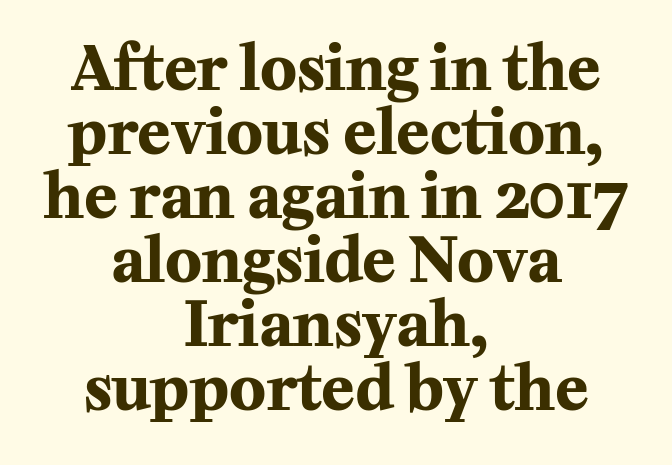
A centered setting, common on invitations and titles, is used for this passage. Letters rest on an invisible, unmarked baseline. Successive baselines arrive quickly, one right under another. Spacing verdict: proportional, widths tailored to each character.
